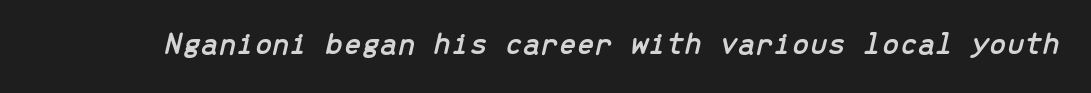
The image shows 32 px text type, italic (leaning right), monospaced; set normal letter spacing, not underlined; low stroke contrast and a medium x-height.
